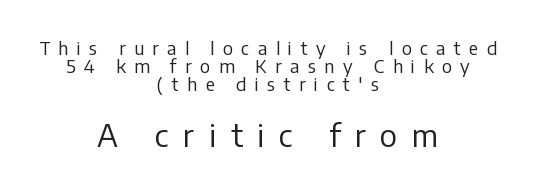
{"serif": "no", "italic": "no", "bold": "no", "weight": "regular", "width": "normal", "stroke_contrast": "low", "x_height": "medium", "monospaced": "no", "underline": "no", "align": "center", "line_spacing": "tight", "line_spacing_ratio": 1.01, "letter_spacing": "wide", "letter_spacing_em": 0.47, "larger_block": "second", "size_ratio": 1.72, "glyph_px": 31}
